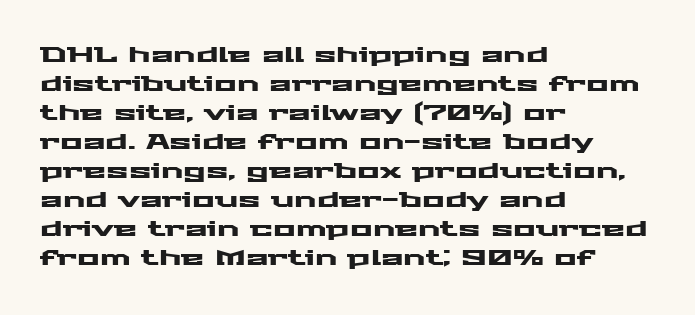
Does the leading feel generous? No, just average. Nobody touched the tracking dial on this one. This is the regular roman posture of the typeface. Visually the block forms a straight wall on the left and a jagged coastline on the right.
